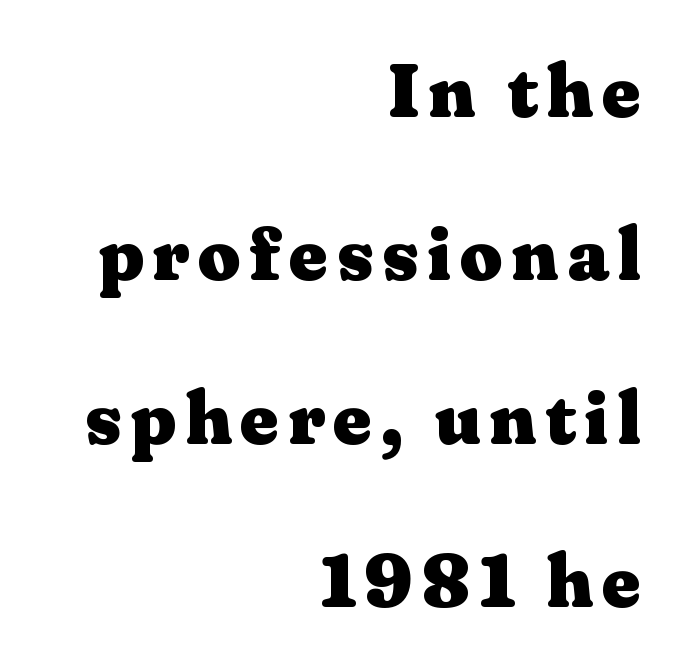
Q: Is the text bold? A: Yes.
Q: Is the text italic (slanted)? A: No, it is upright.
Q: Is the typeface a serif or a sans-serif typeface? A: Serif.
Q: Is the text underlined? A: No.
Q: How is the paragraph aligned? A: Right-aligned.
Q: Is the spacing between lines tight, normal or loose? A: Loose.
Q: Width (condensed, normal, or wide)? A: Wide.
Q: Stroke contrast? A: Medium.
Q: x-height? A: Medium.
Q: Monospaced? A: No.
